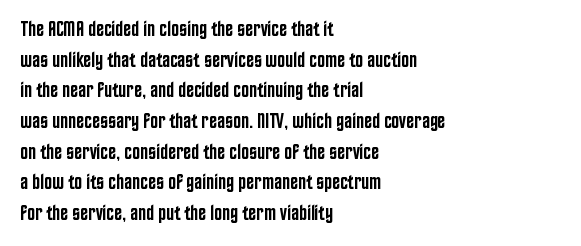
{"italic": "no", "bold": "semi", "underline": "no", "align": "left", "line_spacing": "normal", "line_spacing_ratio": 1.46, "letter_spacing": "normal", "letter_spacing_em": 0.0, "glyph_px": 21}
